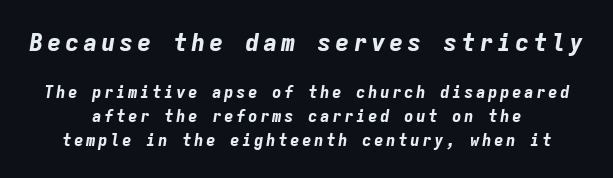
{"italic": "yes", "lean": "right", "slant_degrees": 9, "bold": "yes", "underline": "no", "align": "center", "line_spacing": "normal", "line_spacing_ratio": 1.49, "larger_block": "first", "size_ratio": 1.5, "glyph_px": 24}
